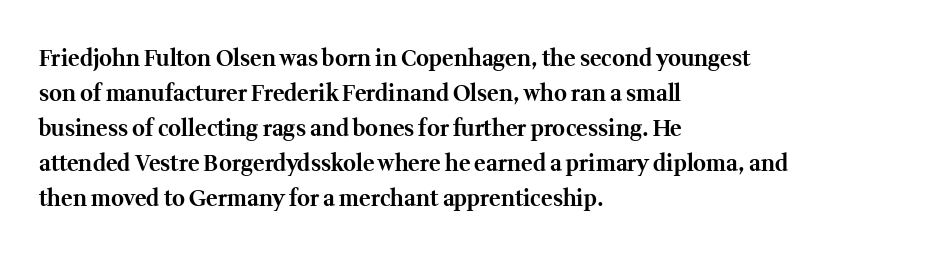
{"italic": "no", "bold": "yes", "underline": "no", "align": "left", "line_spacing": "normal", "line_spacing_ratio": 1.59, "letter_spacing": "normal", "letter_spacing_em": 0.0, "glyph_px": 22}
